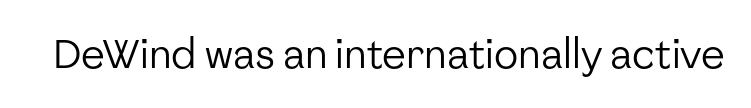
{"serif": "no", "italic": "no", "bold": "no", "weight": "regular", "width": "normal", "stroke_contrast": "low", "x_height": "medium", "monospaced": "no", "underline": "no", "letter_spacing": "normal", "letter_spacing_em": 0.0, "glyph_px": 40}
